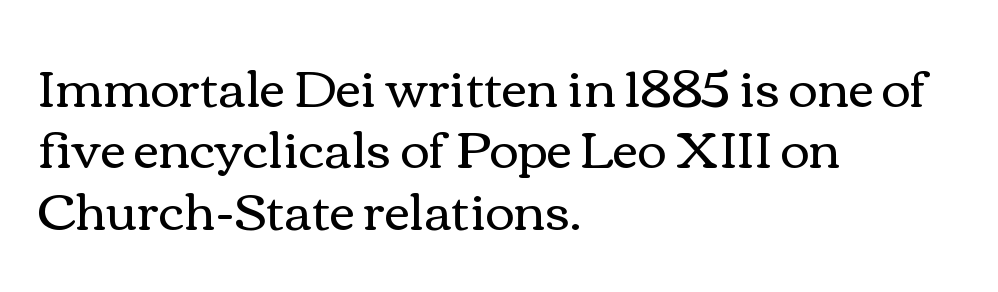
Inter-character spacing is left at the font's built-in metrics. The letters advance in unequal steps, a hallmark of proportional type. Designer's note — italics off, roman on. The typesetting does not lean heavy: it is not bold. The string is rendered with underlining switched off.
